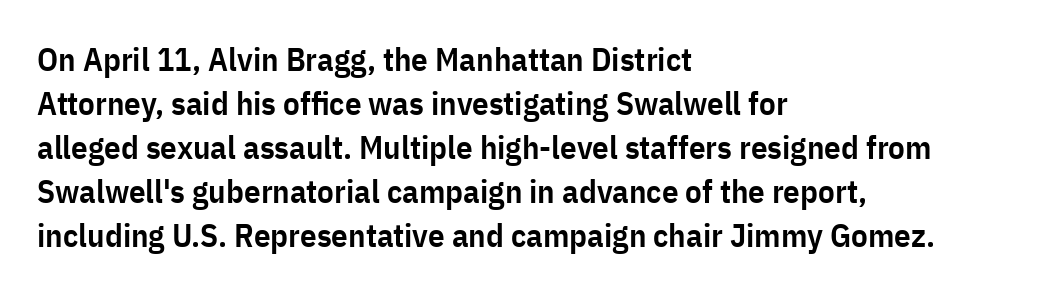
{"serif": "no", "italic": "no", "bold": "semi", "weight": "semibold", "width": "condensed", "stroke_contrast": "low", "x_height": "medium", "monospaced": "no", "underline": "no", "align": "left", "line_spacing": "normal", "line_spacing_ratio": 1.33, "letter_spacing": "normal", "letter_spacing_em": 0.0, "glyph_px": 33}
